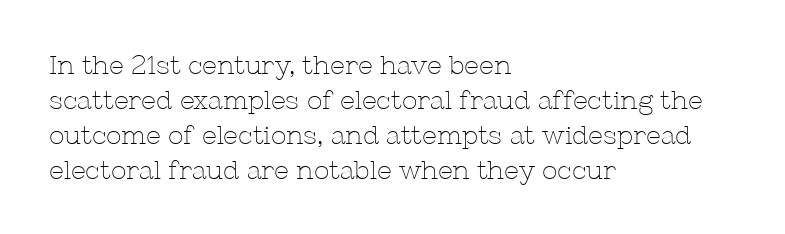
The strip under each line holds only bare page. Short note: letters normally spaced. The axis of the letterforms is exactly vertical. Line spacing here is normal. The rendering anchors every line to the left-hand side.
